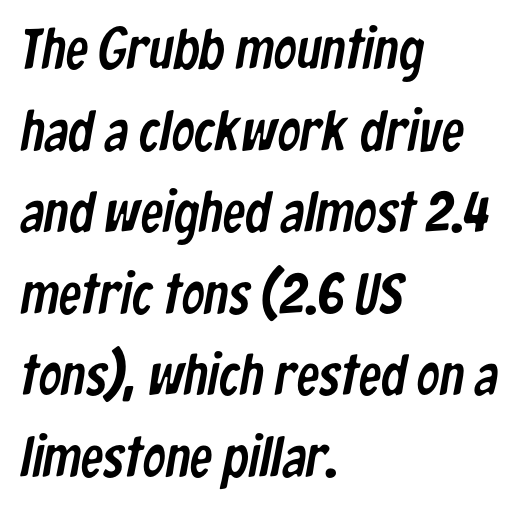
What's the leading like? Ordinary, nothing unusual. In CSS terms this would be text-align: left. Nobody drew a line under any word here. Stroke terminals: plain, sans-serif. A typesetter would call this proportional, since set widths differ per character. The line texture is even and compact thanks to regular tracking.
